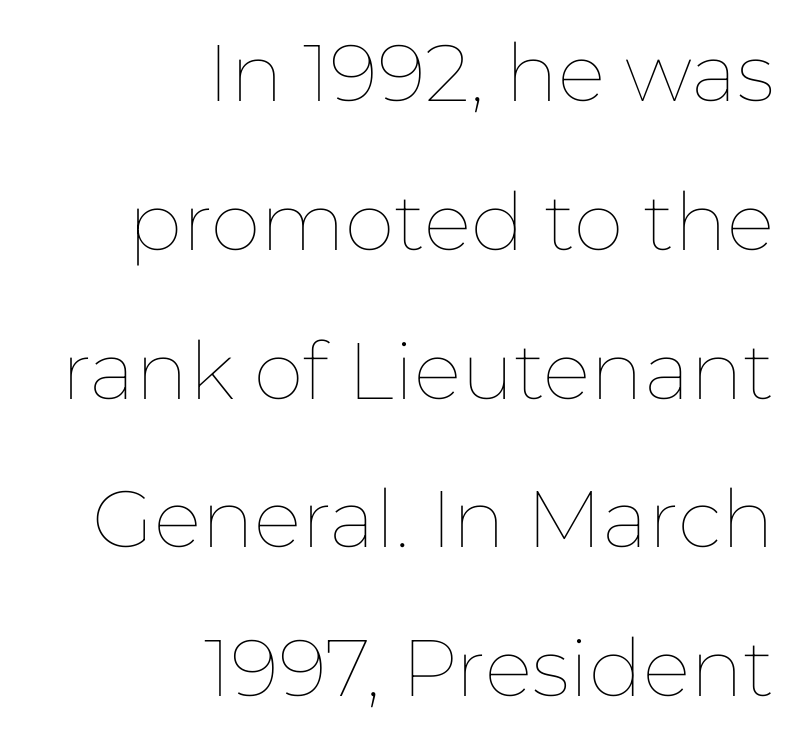
Q: Is the text bold? A: No.
Q: Is the text italic (slanted)? A: No, it is upright.
Q: Is the text underlined? A: No.
Q: How is the paragraph aligned? A: Right-aligned.
Q: Is the spacing between letters normal or unusually wide? A: Normal.
Q: Width (condensed, normal, or wide)? A: Normal.
Q: Stroke contrast? A: Low.
Q: x-height? A: Medium.
Q: Monospaced? A: No.
